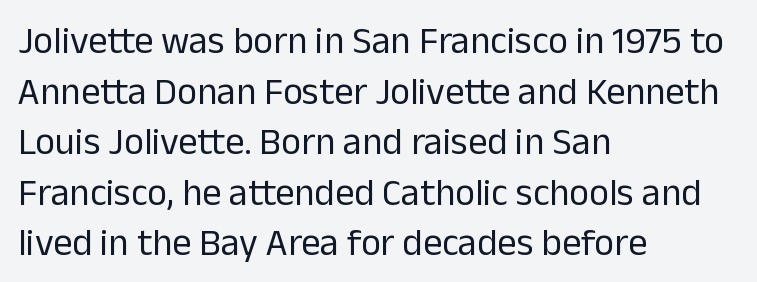
Q: Is the text bold? A: No.
Q: Is the text italic (slanted)? A: No, it is upright.
Q: Is the typeface a serif or a sans-serif typeface? A: Sans-serif.
Q: Is the text underlined? A: No.
Q: How is the paragraph aligned? A: Left-aligned.
Q: Is the spacing between letters normal or unusually wide? A: Normal.
Q: Is the spacing between lines tight, normal or loose? A: Normal.
Q: Width (condensed, normal, or wide)? A: Normal.
Q: Stroke contrast? A: Low.
Q: x-height? A: Medium.
Q: Monospaced? A: No.
